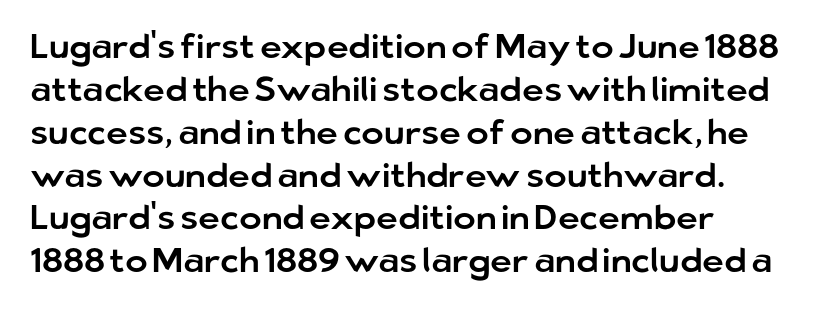
{"serif": "no", "italic": "no", "width": "normal", "stroke_contrast": "low", "x_height": "medium", "monospaced": "no", "underline": "no", "align": "left", "line_spacing": "normal", "line_spacing_ratio": 1.26, "letter_spacing": "normal", "letter_spacing_em": 0.0, "glyph_px": 34}
